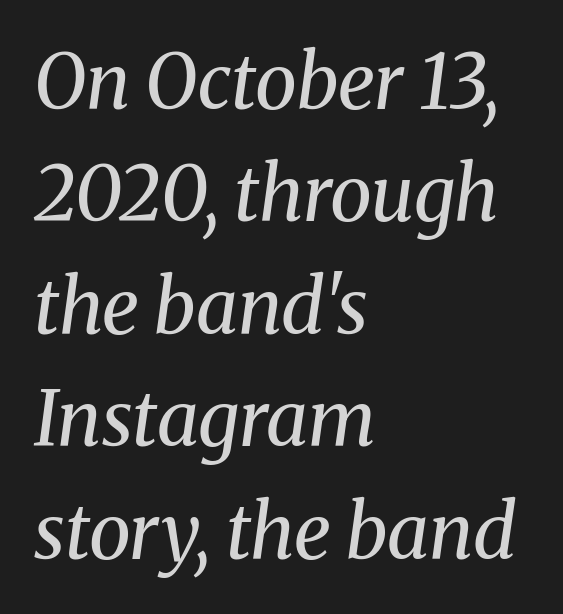
{"serif": "yes", "italic": "yes", "lean": "right", "slant_degrees": 8, "bold": "no", "weight": "regular", "width": "normal", "stroke_contrast": "medium", "x_height": "medium", "monospaced": "no", "underline": "no", "align": "left", "line_spacing": "normal", "line_spacing_ratio": 1.48, "letter_spacing": "normal", "letter_spacing_em": 0.0, "glyph_px": 76}
